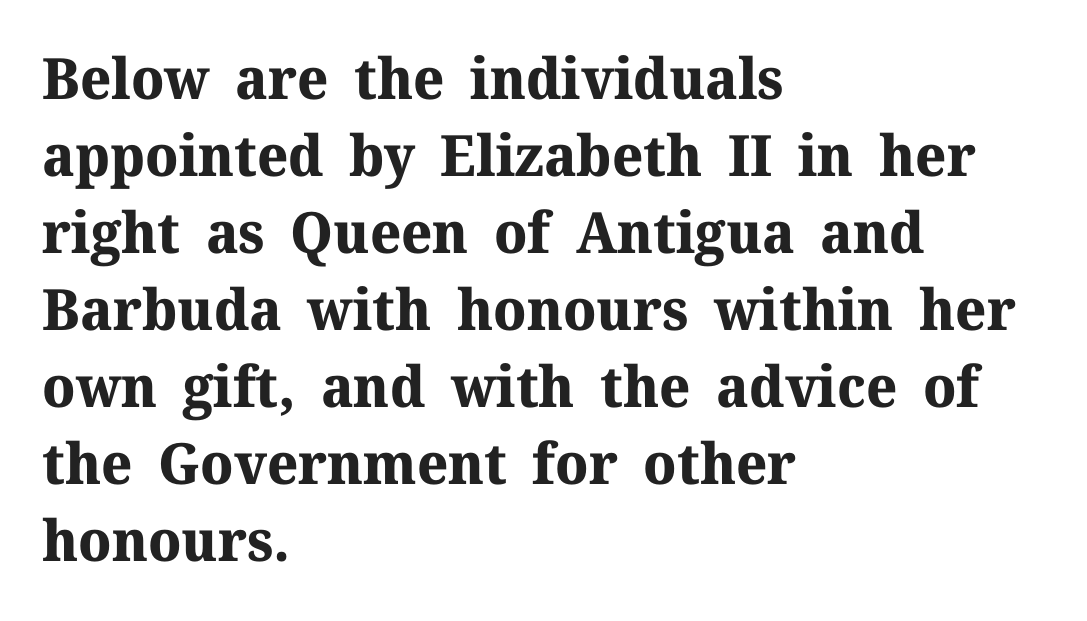
The image shows 57 px bold serif type, upright; set left-aligned, normal line spacing (1.35x), normal letter spacing, not underlined; medium stroke contrast and a medium x-height.
